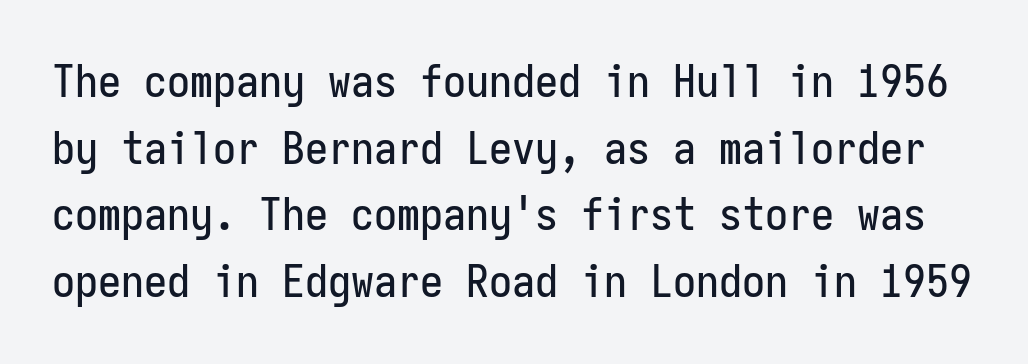
{"serif": "no", "italic": "no", "width": "condensed", "stroke_contrast": "low", "x_height": "medium", "monospaced": "yes", "underline": "no", "line_spacing": "normal", "line_spacing_ratio": 1.45, "letter_spacing": "normal", "letter_spacing_em": 0.0, "glyph_px": 46}
